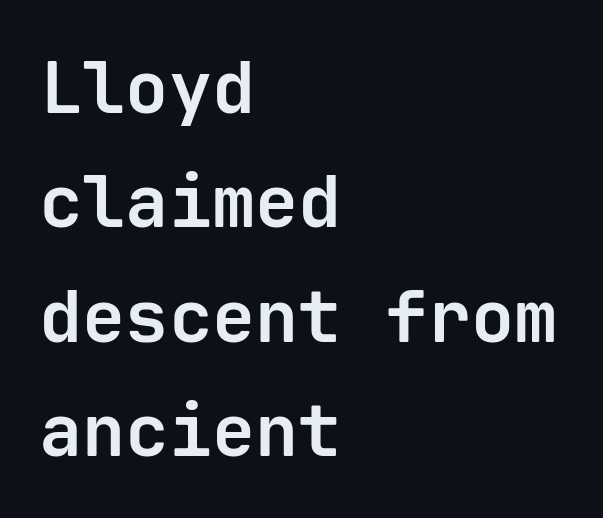
Q: Is the text bold? A: Yes.
Q: Is the text italic (slanted)? A: No, it is upright.
Q: Is the typeface a serif or a sans-serif typeface? A: Sans-serif.
Q: Is the text underlined? A: No.
Q: How is the paragraph aligned? A: Left-aligned.
Q: Is the spacing between letters normal or unusually wide? A: Normal.
Q: Is the spacing between lines tight, normal or loose? A: Normal.
Q: Width (condensed, normal, or wide)? A: Normal.
Q: Stroke contrast? A: Low.
Q: x-height? A: Medium.
Q: Monospaced? A: Yes.
